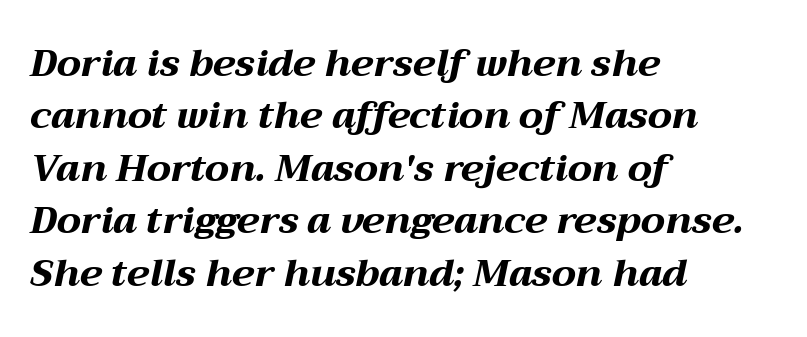
Q: Is the text bold? A: Yes.
Q: Is the text italic (slanted)? A: Yes, it leans right by about 12 degrees.
Q: Is the text underlined? A: No.
Q: How is the paragraph aligned? A: Left-aligned.
Q: Is the spacing between letters normal or unusually wide? A: Normal.
Q: Is the spacing between lines tight, normal or loose? A: Normal.
Q: Width (condensed, normal, or wide)? A: Wide.
Q: Stroke contrast? A: Medium.
Q: x-height? A: Medium.
Q: Monospaced? A: No.
